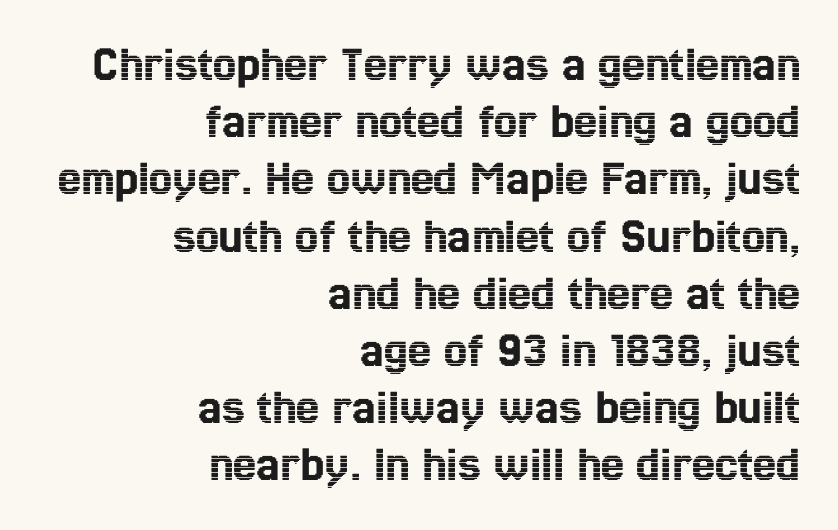
The image shows 52 px condensed type, upright; set right-aligned, tight line spacing (1.1x), normal letter spacing, not underlined; a medium x-height.
